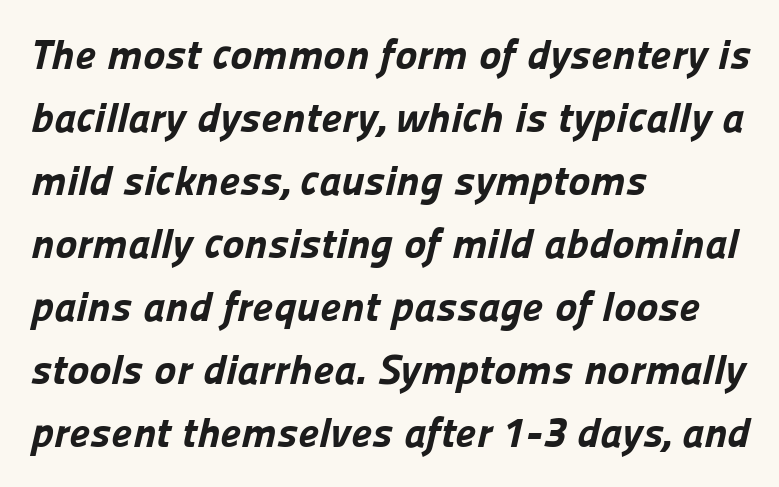
The image shows 42 px bold sans-serif type; set left-aligned, normal line spacing (1.5x), normal letter spacing, not underlined; low stroke contrast and a medium x-height.
